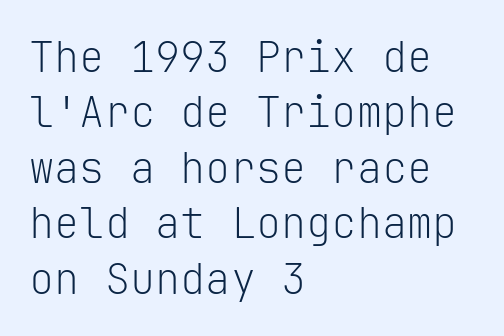
The image shows 42 px light sans-serif type, upright, monospaced; set left-aligned, normal line spacing (1.32x), normal letter spacing, not underlined; low stroke contrast and a medium x-height.
